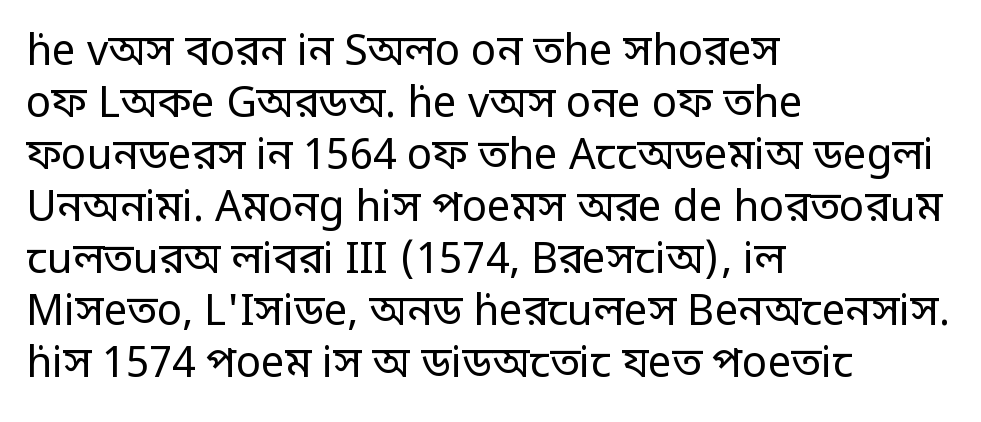
Does extra space separate the letters? No, they use regular spacing. The space beneath each line is pristine and unruled. Style check: upright. Think of a printed novel: that variable character pitch is what you see here. The ragged edge is on the right, which tells us the setting is flush left. Stems and bowls with no extra thickness — not bold.
